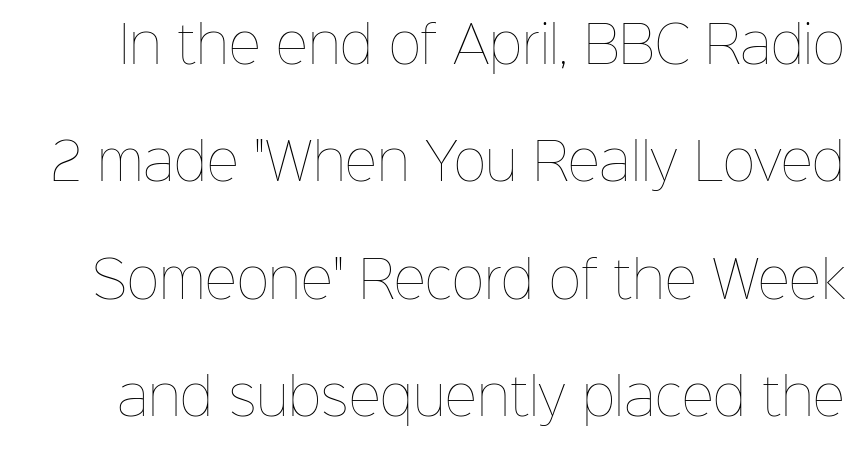
The image shows 50 px thin type, upright; set loose line spacing (2.35x), normal letter spacing, not underlined; low stroke contrast and a medium x-height.
